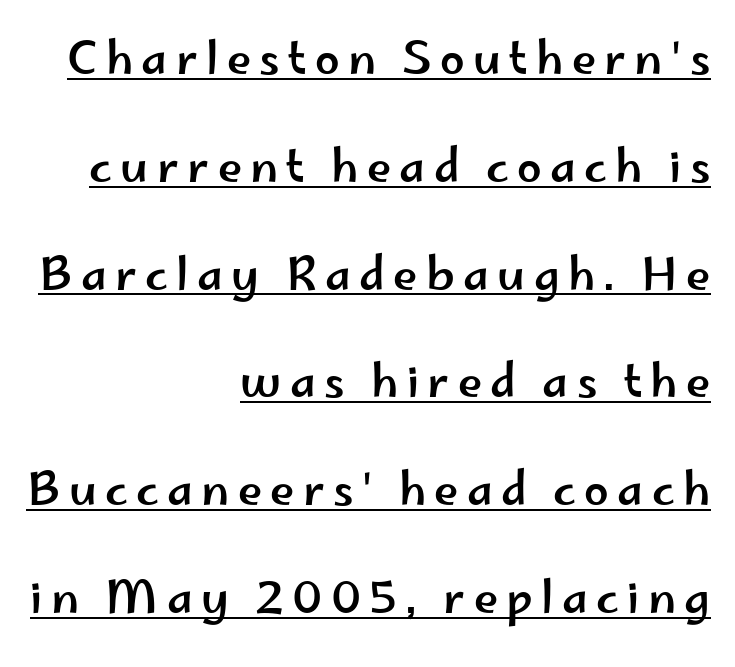
Q: Is the text italic (slanted)? A: No, it is upright.
Q: Is the typeface a serif or a sans-serif typeface? A: Sans-serif.
Q: Is the text underlined? A: Yes.
Q: How is the paragraph aligned? A: Right-aligned.
Q: Is the spacing between lines tight, normal or loose? A: Loose.
Q: Width (condensed, normal, or wide)? A: Wide.
Q: Stroke contrast? A: Low.
Q: x-height? A: Small.
Q: Monospaced? A: No.
